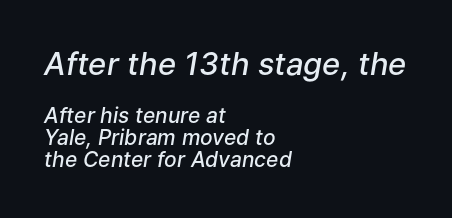
The designer gave the opening block more size than the closing block. Check under the words: just untouched page. The typesetter chose a ragged-right arrangement here. This sample trades vertical openness for compactness between lines. The face used here is proportionally spaced, like ordinary book or web type. The line texture is even and compact thanks to regular tracking.
